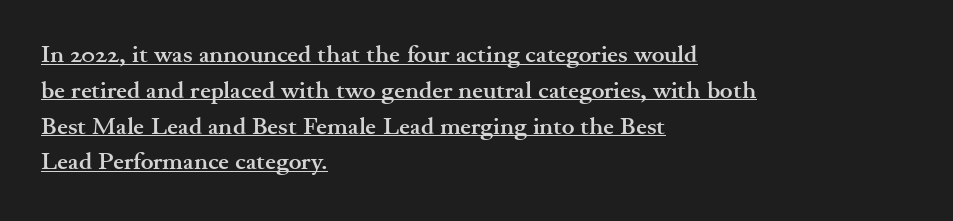
This rendering uses left alignment, leaving the right contour irregular. Thick stems and heavy bowls — unmistakably bold. The leading is moderate, giving the passage an even texture. Posture: straight, roman, zero tilt.
